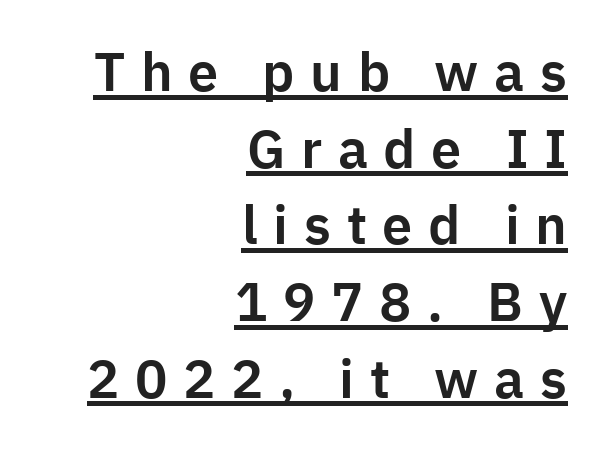
Here the designer chose a conventional face with non-uniform glyph widths. Summary of vertical rhythm: regular, with standard interline spacing. Glance below the letters and you will spot a drawn line. Quick note: not italic, upright. I'd call this a sans setting — the letters go barefoot. The tracking reads as deliberately expanded to a designer's eye.
